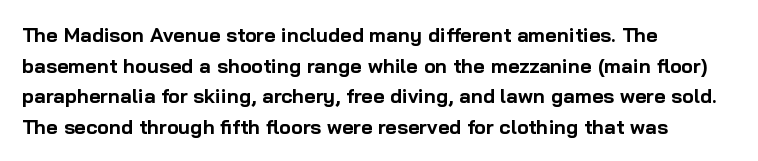
Underlining? Definitely not there. The paragraph has a hard left edge and a soft right edge. A typesetter would mark this as roman, not italic. What weight is shown? A full bold with thick strokes.
